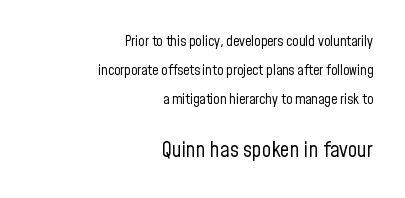
{"italic": "no", "bold": "no", "underline": "no", "align": "right", "line_spacing": "loose", "line_spacing_ratio": 2.07, "letter_spacing": "normal", "letter_spacing_em": 0.0, "larger_block": "second", "size_ratio": 1.5, "glyph_px": 21}
